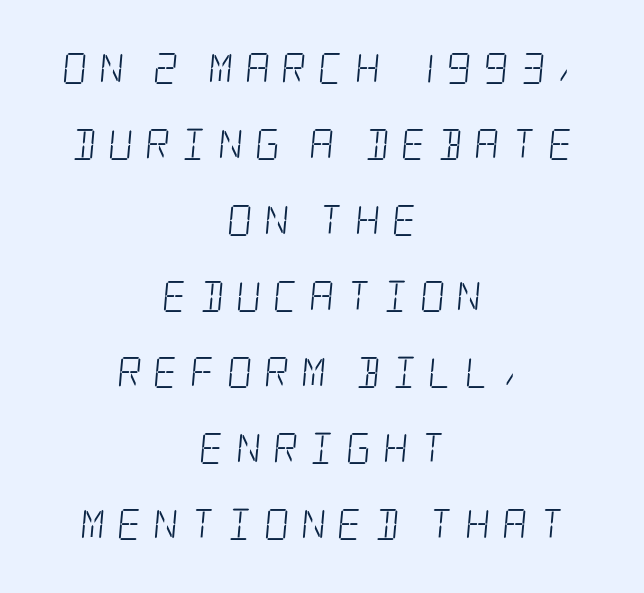
Unmarked baselines from the first word to the last. The tracking reads as deliberately expanded to a designer's eye. The whitespace from short lines is split evenly between both sides. Heaviness? Minimal to ordinary, like unemphasized prose. Quick note: interline space is abundant. Look at the bottom of the vertical strokes: they flare into serifs here.
